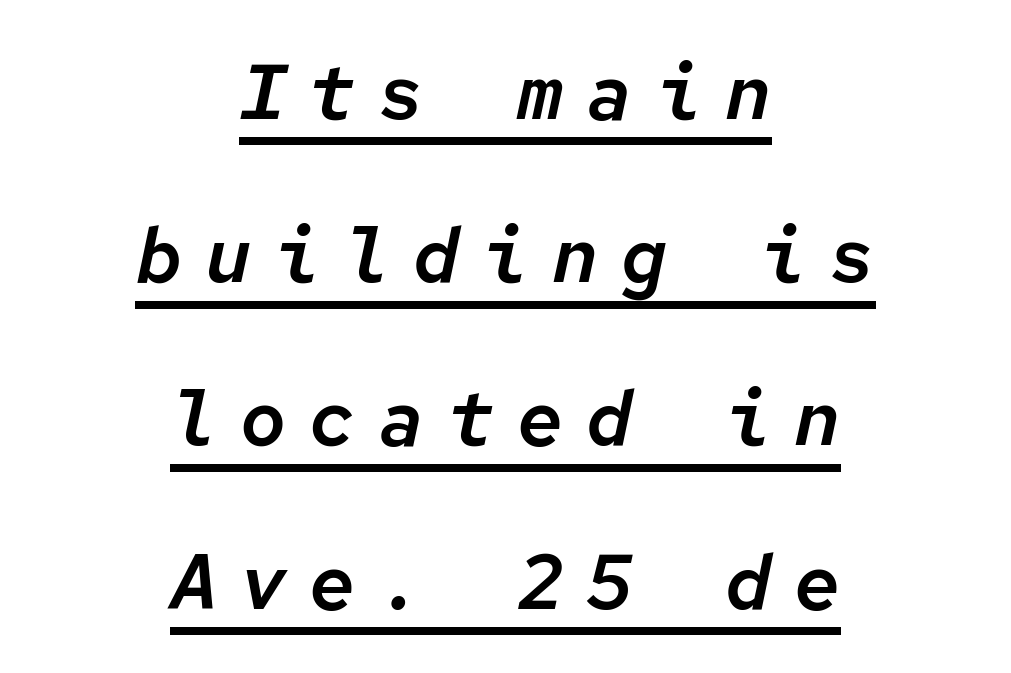
This rendering widens character spacing well past its baseline value. Reading down the block, each line starts at a different indent, mirrored at its end. Posture: slanted. The sample's only ornament is a line tracing under the words. Compared with typical paragraphs, the rows here are farther apart. The rendering uses typewriter-style spacing with identical character cells.
